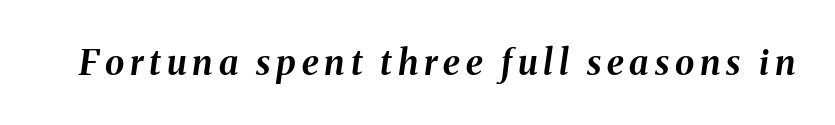
{"italic": "yes", "lean": "right", "slant_degrees": 8, "bold": "yes", "weight": "bold", "width": "normal", "stroke_contrast": "medium", "x_height": "medium", "monospaced": "no", "underline": "no", "glyph_px": 35}
